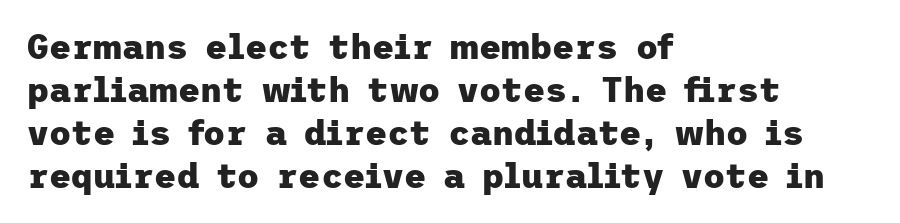
Inter-character spacing is left at the font's built-in metrics. Every stem runs plumb, perpendicular to the baseline. This rendering features lettering with no underline. Nothing sits at the stroke ends, so this counts as sans-serif.
